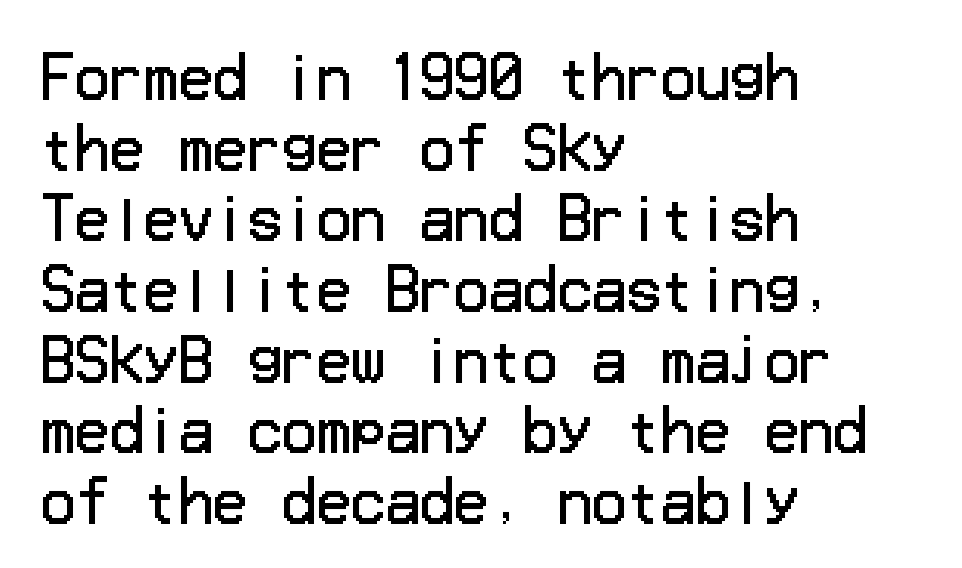
Q: Is the text bold? A: No.
Q: Is the text italic (slanted)? A: No, it is upright.
Q: Is the typeface a serif or a sans-serif typeface? A: Sans-serif.
Q: Is the text underlined? A: No.
Q: How is the paragraph aligned? A: Left-aligned.
Q: Is the spacing between letters normal or unusually wide? A: Normal.
Q: Width (condensed, normal, or wide)? A: Normal.
Q: Stroke contrast? A: Low.
Q: x-height? A: Medium.
